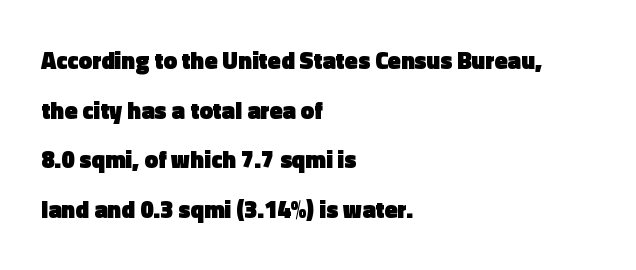
The image shows 24 px bold type, upright; set left-aligned, loose line spacing (2.07x), normal letter spacing, not underlined.
